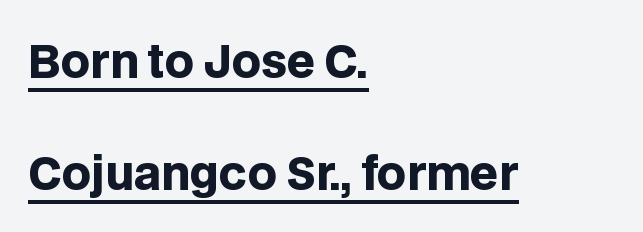
The image shows 45 px heavy sans-serif type, upright; set left-aligned, loose line spacing (2.48x), normal letter spacing, underlined; low stroke contrast and a large x-height.
